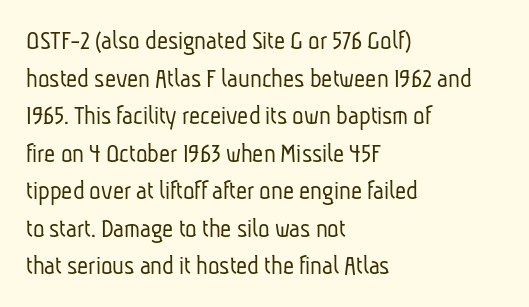
{"bold": "no", "underline": "no", "align": "left", "line_spacing": "normal", "line_spacing_ratio": 1.39, "letter_spacing": "normal", "letter_spacing_em": 0.0, "glyph_px": 27}
